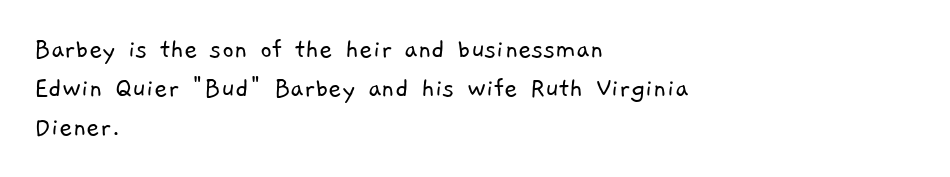
Q: Is the text bold? A: No.
Q: Is the typeface a serif or a sans-serif typeface? A: Sans-serif.
Q: Is the text underlined? A: No.
Q: How is the paragraph aligned? A: Left-aligned.
Q: Is the spacing between letters normal or unusually wide? A: Normal.
Q: Is the spacing between lines tight, normal or loose? A: Normal.
Q: Width (condensed, normal, or wide)? A: Normal.
Q: Stroke contrast? A: Low.
Q: x-height? A: Medium.
Q: Monospaced? A: No.
